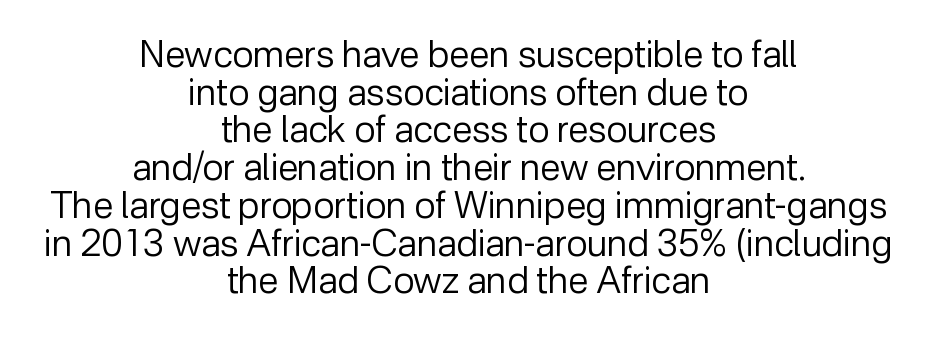
Horizontally, the lines are justified to the midpoint only. The designer dialed line spacing down below the default. Heaviness? Minimal to ordinary, like unemphasized prose. The rendering keeps characters at their native spacing. The strip under each line holds only bare page.
